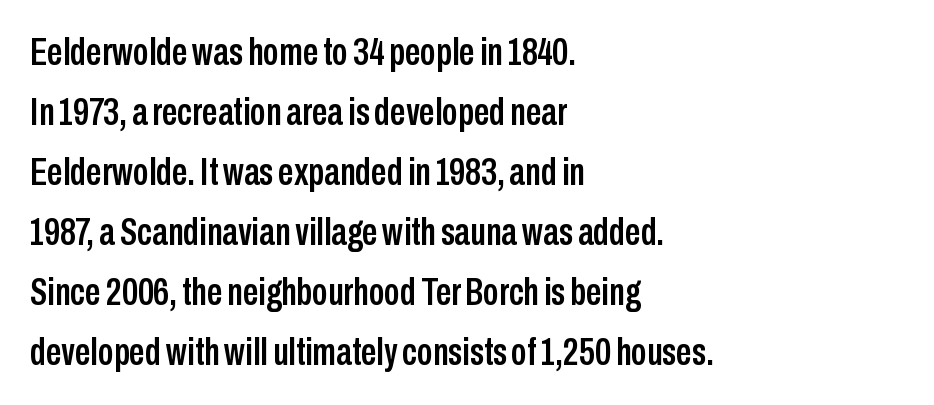
The image shows 39 px condensed sans-serif type, upright; set left-aligned, normal line spacing (1.54x), normal letter spacing, not underlined; low stroke contrast and a medium x-height.
